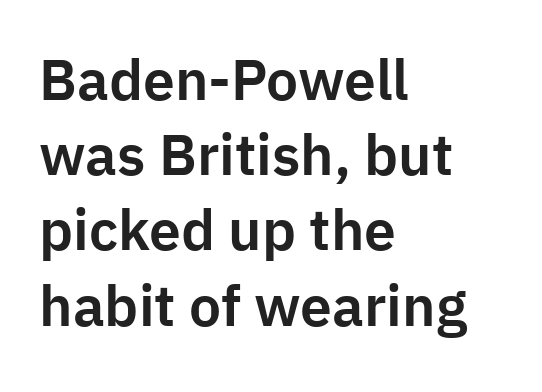
{"serif": "no", "italic": "no", "width": "normal", "stroke_contrast": "low", "x_height": "medium", "monospaced": "no", "underline": "no", "align": "left", "line_spacing": "normal", "line_spacing_ratio": 1.32, "letter_spacing": "normal", "letter_spacing_em": 0.0, "glyph_px": 57}
